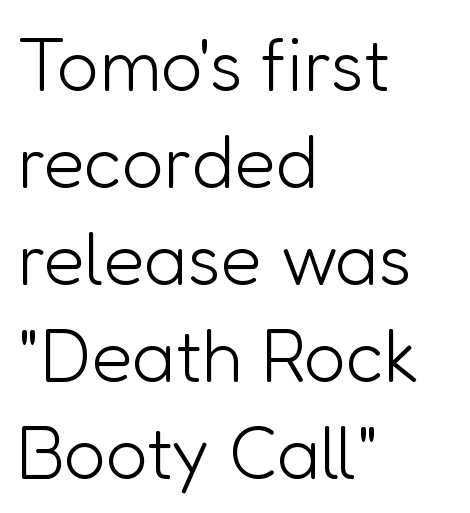
The image shows 74 px light sans-serif type, upright; set left-aligned, normal line spacing (1.31x), normal letter spacing, not underlined; low stroke contrast and a medium x-height.
